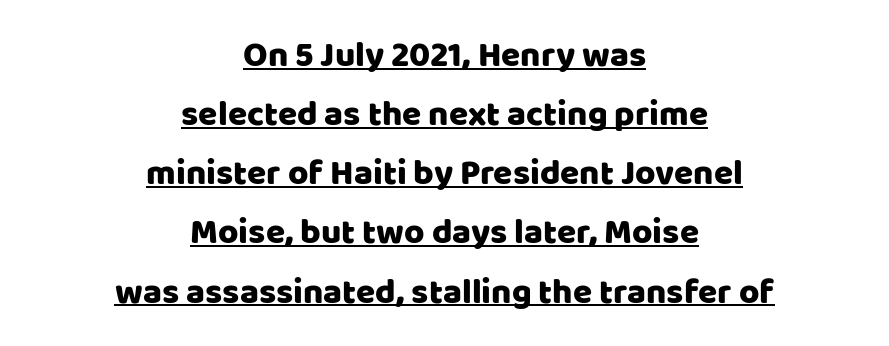
You could not count columns in this text — the font is proportionally spaced. Standard letterfit; no display-style spreading of the glyphs. A typesetter would call this leading conventional body-copy spacing. In terms of posture, this sample is upright. The whitespace from short lines is split evenly between both sides. Nope, no serifs anywhere on these letters.
